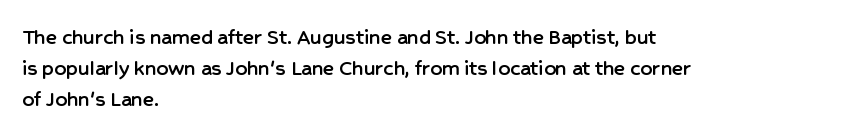
The glyphs are unaccompanied by any horizontal stroke below them. Quick note: not italic, upright. Each word holds together tightly as a unit, with standard inter-letter gaps. The paragraph shown leans on its left margin. Does the leading feel generous? No, just average.
